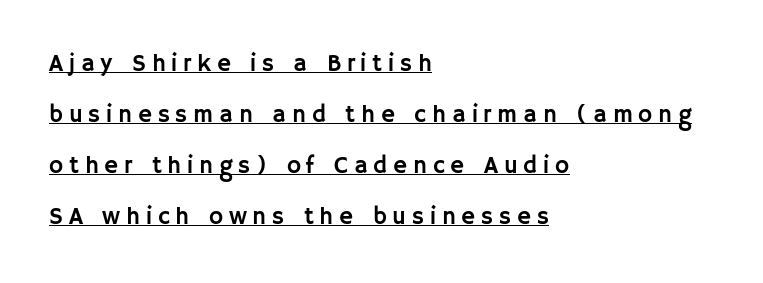
{"italic": "no", "underline": "yes", "align": "left", "line_spacing": "loose", "line_spacing_ratio": 2.13, "letter_spacing": "wide", "letter_spacing_em": 0.24, "glyph_px": 24}
